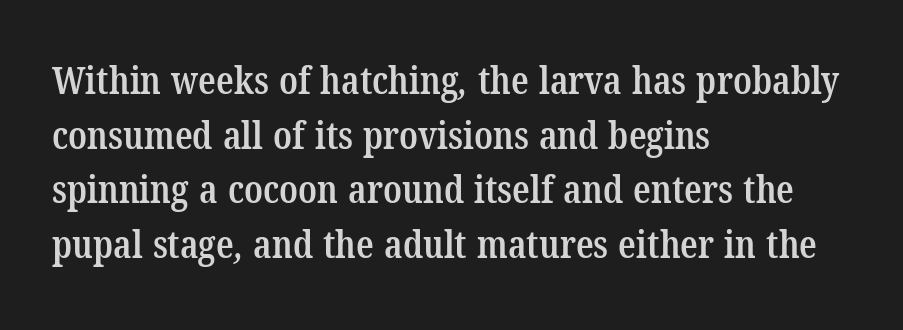
The image shows 39 px semibold, condensed serif type; set left-aligned, normal line spacing (1.4x), normal letter spacing, not underlined; low stroke contrast and a medium x-height.
